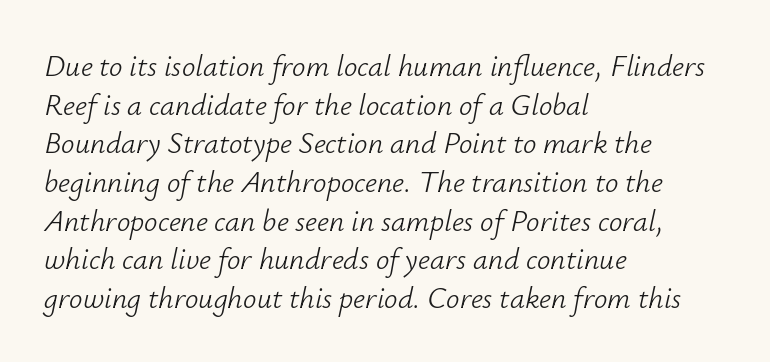
Q: Is the text bold? A: No.
Q: Is the text italic (slanted)? A: Yes, it leans right by about 12 degrees.
Q: Is the text underlined? A: No.
Q: How is the paragraph aligned? A: Left-aligned.
Q: Is the spacing between letters normal or unusually wide? A: Normal.
Q: Is the spacing between lines tight, normal or loose? A: Normal.
Q: Width (condensed, normal, or wide)? A: Normal.
Q: Stroke contrast? A: Low.
Q: x-height? A: Small.
Q: Monospaced? A: No.
